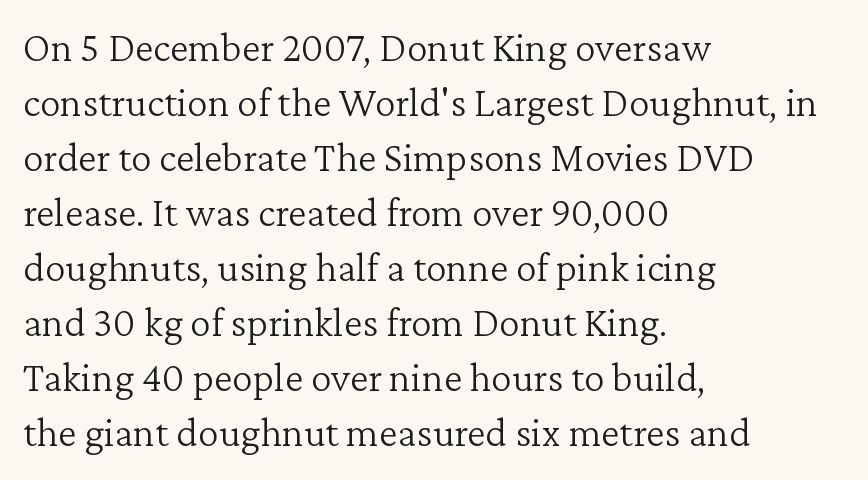
{"serif": "yes", "italic": "no", "bold": "no", "weight": "light", "width": "normal", "stroke_contrast": "low", "x_height": "medium", "monospaced": "no", "underline": "no", "align": "left", "line_spacing": "normal", "line_spacing_ratio": 1.31, "letter_spacing": "normal", "letter_spacing_em": 0.0, "glyph_px": 42}
